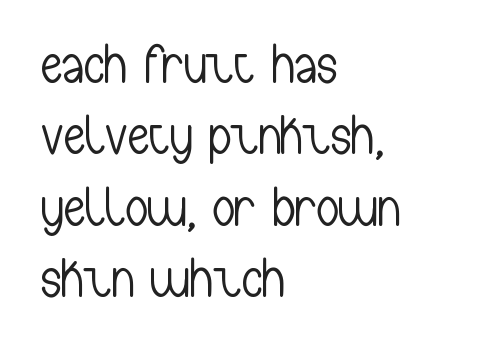
{"serif": "no", "italic": "no", "bold": "no", "weight": "light", "width": "condensed", "stroke_contrast": "low", "x_height": "medium", "monospaced": "no", "underline": "no", "align": "left", "line_spacing": "normal", "line_spacing_ratio": 1.3, "letter_spacing": "normal", "letter_spacing_em": 0.0, "glyph_px": 55}
